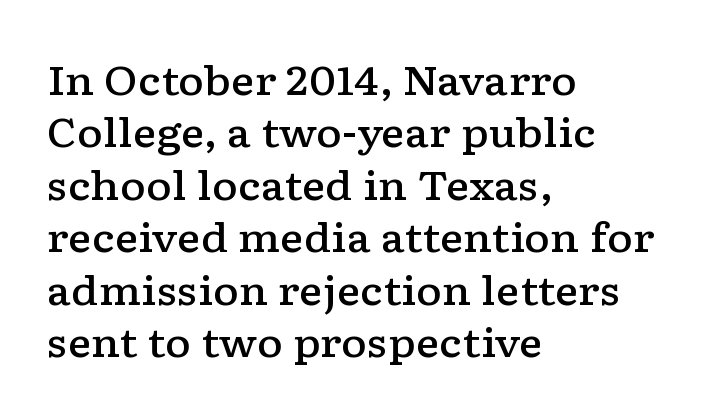
The image shows 40 px semibold, wide serif type, upright; set left-aligned, normal line spacing (1.31x), normal letter spacing, not underlined; low stroke contrast and a medium x-height.
